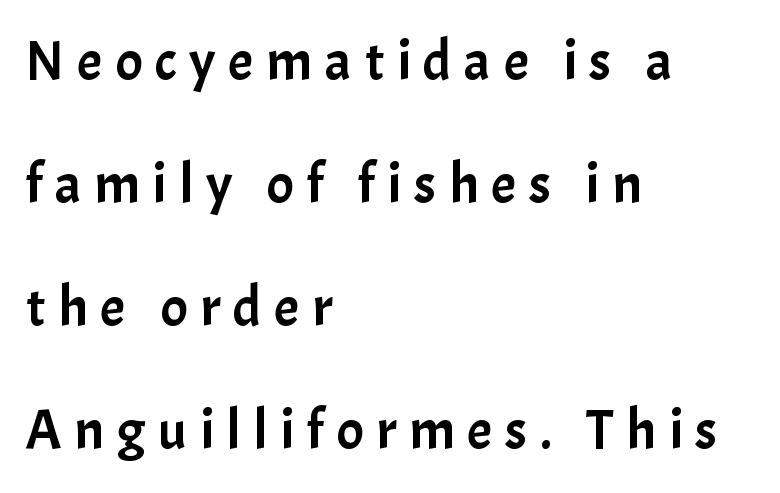
The image shows 57 px sans-serif type, upright; set left-aligned, loose line spacing (2.16x), unusually wide letter spacing (+0.22 em), not underlined; low stroke contrast and a medium x-height.
